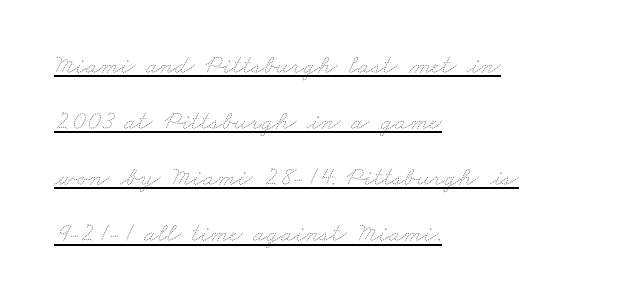
Here the glyphs are tracked normally, forming tight word shapes. These characters rest on top of a visible drawn line. This block would shrink considerably if given ordinary leading; it's expanded now. Compared with a typical body face, this is equally light or lighter still. The text block is weighted toward the left margin, trailing off unevenly rightward.
